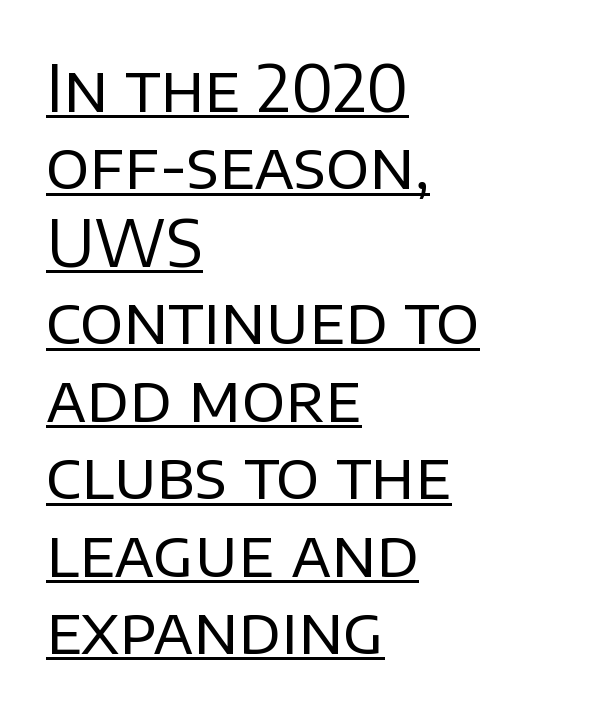
The image shows 64 px regular-weight sans-serif type, upright; set left-aligned, line spacing 1.21x, normal letter spacing, underlined; low stroke contrast and a large x-height.
